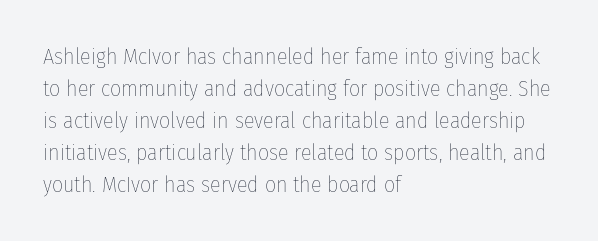
Q: Is the text bold? A: No.
Q: Is the text italic (slanted)? A: No, it is upright.
Q: Is the text underlined? A: No.
Q: How is the paragraph aligned? A: Left-aligned.
Q: Is the spacing between letters normal or unusually wide? A: Normal.
Q: Is the spacing between lines tight, normal or loose? A: Normal.
